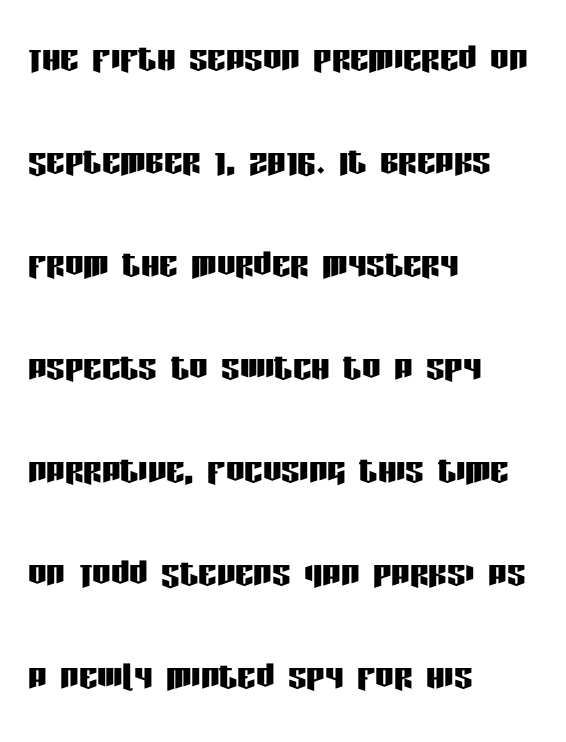
Q: Is the text italic (slanted)? A: No, it is upright.
Q: Is the typeface a serif or a sans-serif typeface? A: Sans-serif.
Q: Is the text underlined? A: No.
Q: How is the paragraph aligned? A: Left-aligned.
Q: Is the spacing between letters normal or unusually wide? A: Normal.
Q: Is the spacing between lines tight, normal or loose? A: Loose.
Q: Width (condensed, normal, or wide)? A: Condensed.
Q: Stroke contrast? A: Low.
Q: x-height? A: Large.
Q: Monospaced? A: No.
